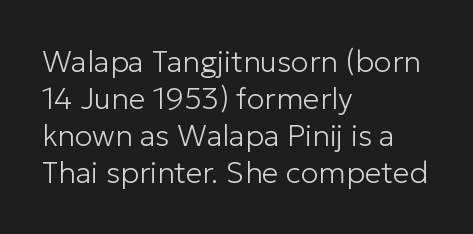
Typeset ragged right — the left edge is the straight one. Glyph-to-glyph distance matches everyday printed text. Think of a printed novel: that variable character pitch is what you see here. Summary of weight: not heavy and not bold. A typesetter would label this face a sans.
